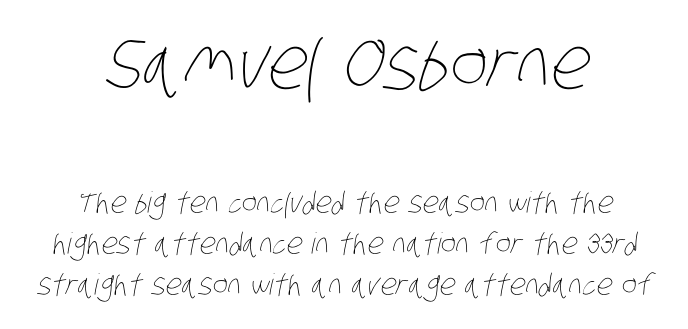
No word sits above an underline. The typeface has the unassuming heft of standard copy or less. Visually, the top section dominates because its glyphs are scaled up. Evenly set lines give the paragraph a standard silhouette.
